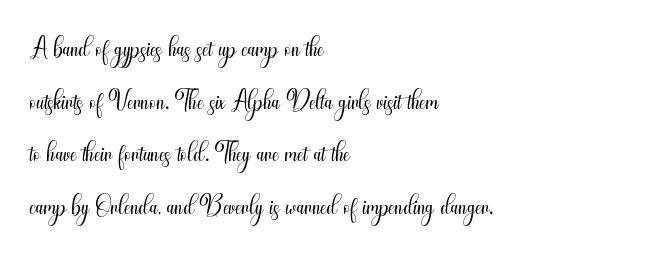
The image shows 39 px light, condensed sans-serif type; set left-aligned, normal line spacing (1.35x), normal letter spacing, not underlined; medium stroke contrast and a small x-height.
